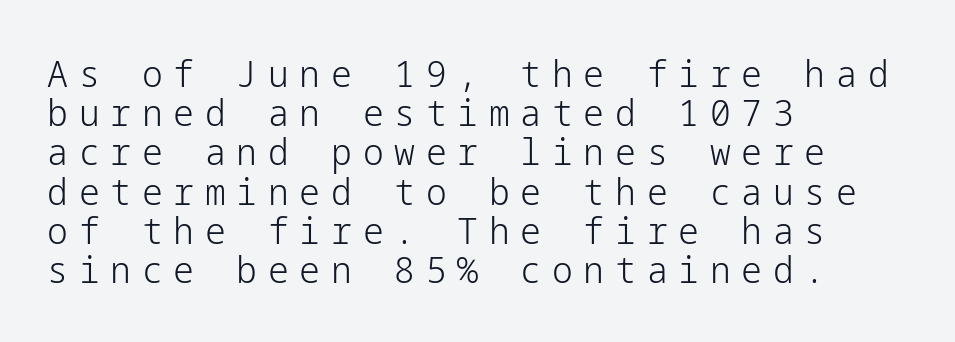
The face looks like a standard text weight, possibly lighter. You can tell from the bare stems that sans-serif type was used. The rendering uses a small line-height, squeezing the rows. Line beginnings align vertically; line endings do not. Quick note: not italic, upright.
